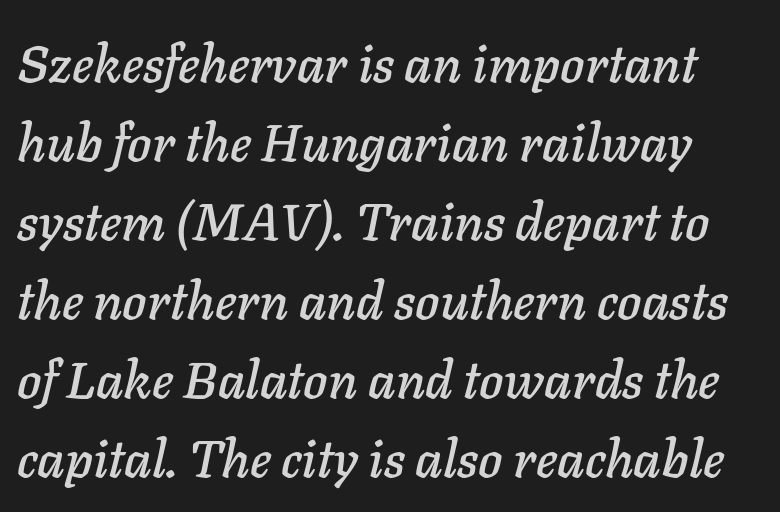
The image shows 52 px text type, italic (leaning right); set normal line spacing (1.52x), normal letter spacing, not underlined; low stroke contrast and a medium x-height.
